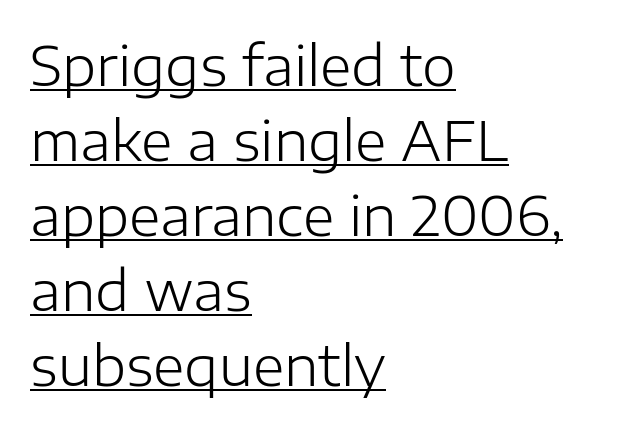
The image shows 54 px light sans-serif type, upright; set left-aligned, normal line spacing (1.39x), normal letter spacing, underlined; low stroke contrast and a medium x-height.
